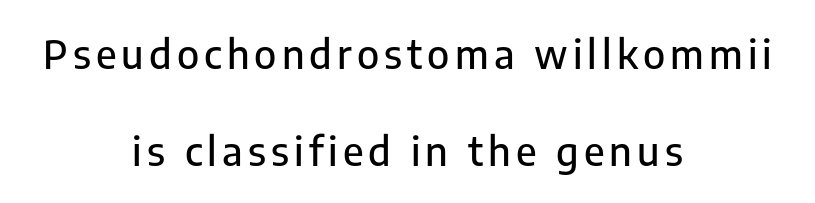
The image shows 39 px sans-serif type, upright; set centered, loose line spacing (2.48x), not underlined; low stroke contrast and a medium x-height.
